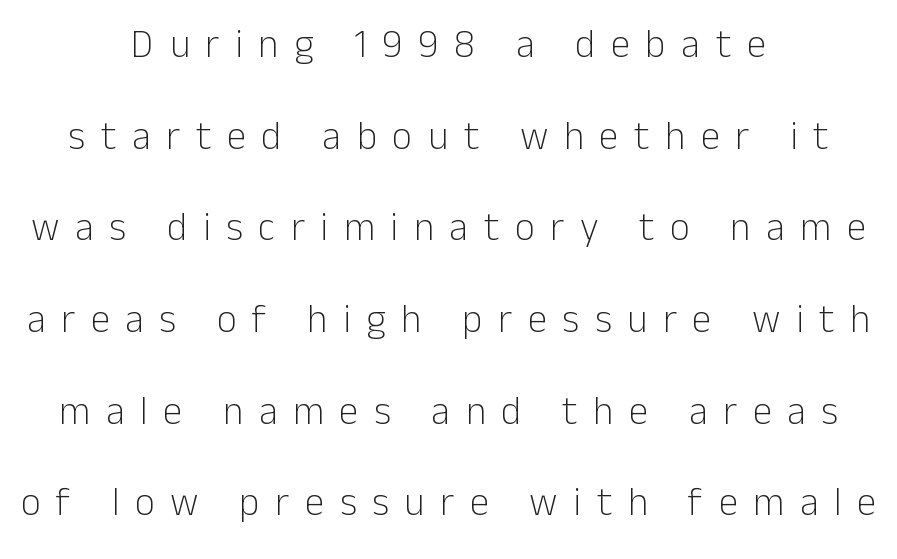
The rendering uses natural spacing where letterforms have individual widths. Look at the bottom of the vertical strokes: they stop flat, with no serifs. It's the straight-up-and-down kind of type. Has an underline been added? It has not. Is the type heavy? It reads as light-to-regular instead. What's the leading like? Stretched, with rows far apart.
